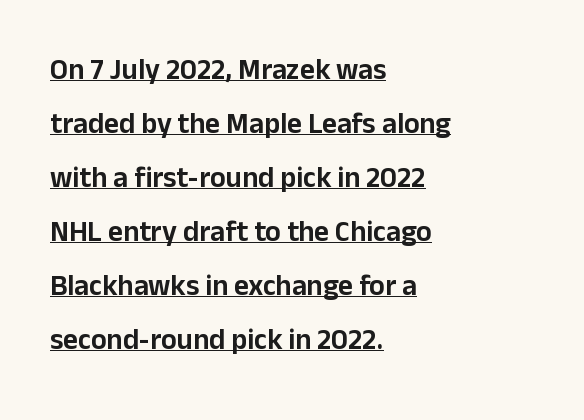
Q: Is the text italic (slanted)? A: No, it is upright.
Q: Is the typeface a serif or a sans-serif typeface? A: Sans-serif.
Q: Is the text underlined? A: Yes.
Q: How is the paragraph aligned? A: Left-aligned.
Q: Is the spacing between letters normal or unusually wide? A: Normal.
Q: Width (condensed, normal, or wide)? A: Normal.
Q: Stroke contrast? A: Low.
Q: x-height? A: Medium.
Q: Monospaced? A: No.
